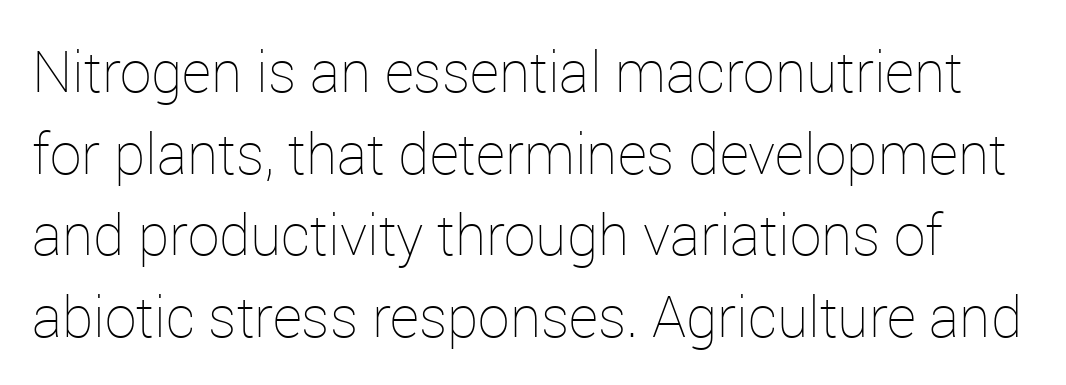
{"italic": "no", "bold": "no", "weight": "thin", "width": "normal", "stroke_contrast": "low", "x_height": "medium", "monospaced": "no", "underline": "no", "line_spacing": "normal", "line_spacing_ratio": 1.43, "letter_spacing": "normal", "letter_spacing_em": 0.0, "glyph_px": 57}
